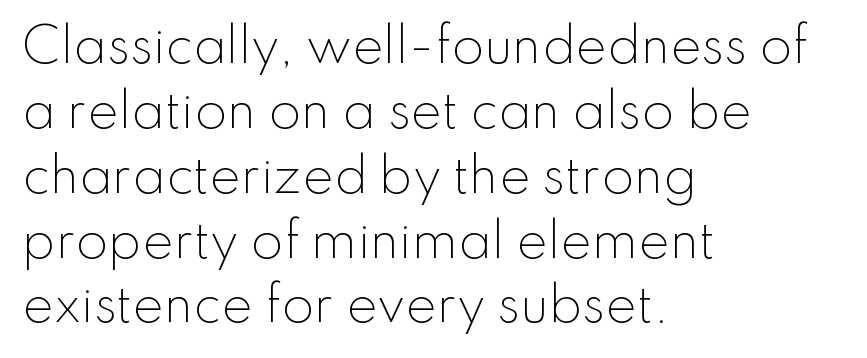
{"serif": "no", "italic": "no", "bold": "no", "weight": "light", "width": "normal", "stroke_contrast": "low", "x_height": "small", "monospaced": "no", "underline": "no", "align": "left", "line_spacing": "normal", "line_spacing_ratio": 1.38, "letter_spacing": "normal", "letter_spacing_em": 0.0, "glyph_px": 47}
